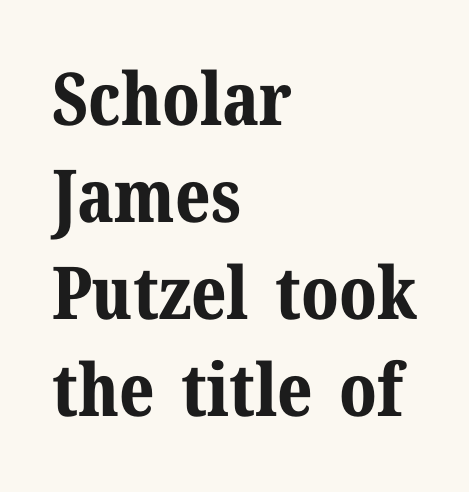
Q: Is the text bold? A: Yes.
Q: Is the text italic (slanted)? A: No, it is upright.
Q: Is the typeface a serif or a sans-serif typeface? A: Serif.
Q: Is the text underlined? A: No.
Q: How is the paragraph aligned? A: Left-aligned.
Q: Is the spacing between letters normal or unusually wide? A: Normal.
Q: Is the spacing between lines tight, normal or loose? A: Normal.
Q: Width (condensed, normal, or wide)? A: Normal.
Q: Stroke contrast? A: Medium.
Q: x-height? A: Medium.
Q: Monospaced? A: No.
